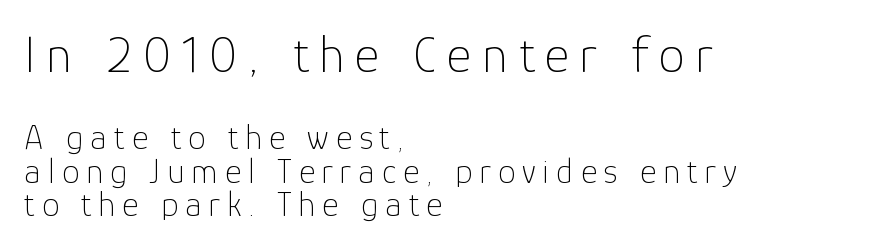
Each row of text sits above clean, open space. Is the type heavy? It reads as light-to-regular instead. Note the varied advance widths — an 'i' is clearly narrower than an 'm'. This is roman type, the default non-slanted kind. The first block has been scaled up relative to the second. Layout note: lines flush left.
